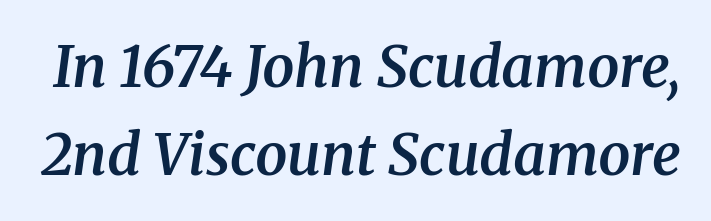
Q: Is the text bold? A: Semi-bold.
Q: Is the text italic (slanted)? A: Yes, it leans right by about 8 degrees.
Q: Is the typeface a serif or a sans-serif typeface? A: Serif.
Q: Is the text underlined? A: No.
Q: Is the spacing between letters normal or unusually wide? A: Normal.
Q: Is the spacing between lines tight, normal or loose? A: Normal.
Q: Width (condensed, normal, or wide)? A: Normal.
Q: Stroke contrast? A: Medium.
Q: x-height? A: Medium.
Q: Monospaced? A: No.
